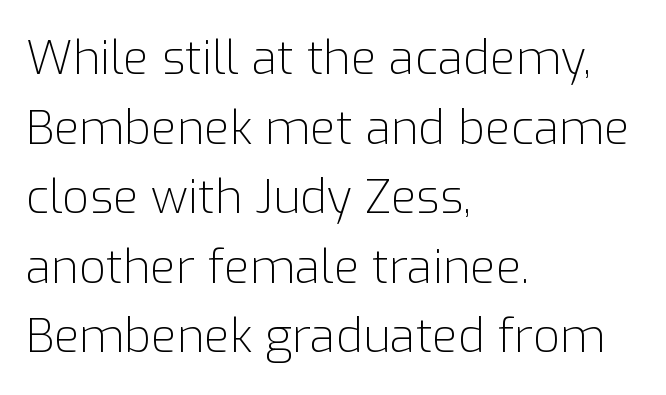
Q: Is the text bold? A: No.
Q: Is the text italic (slanted)? A: No, it is upright.
Q: Is the typeface a serif or a sans-serif typeface? A: Sans-serif.
Q: Is the text underlined? A: No.
Q: How is the paragraph aligned? A: Left-aligned.
Q: Is the spacing between letters normal or unusually wide? A: Normal.
Q: Is the spacing between lines tight, normal or loose? A: Normal.
Q: Width (condensed, normal, or wide)? A: Normal.
Q: Stroke contrast? A: Low.
Q: x-height? A: Medium.
Q: Monospaced? A: No.
